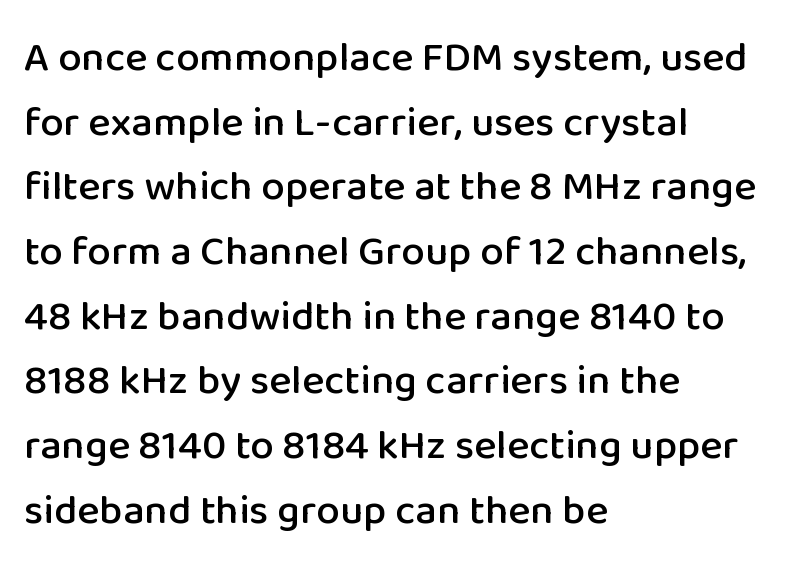
The image shows 42 px sans-serif type, upright; set left-aligned, normal line spacing (1.54x), normal letter spacing, not underlined; low stroke contrast and a medium x-height.
